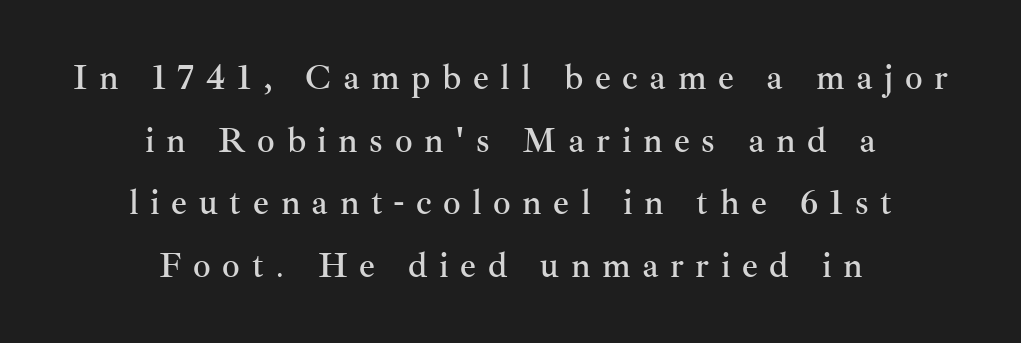
The image shows 35 px serif type, upright; set centered, line spacing 1.79x, unusually wide letter spacing (+0.33 em), not underlined; medium stroke contrast and a small x-height.
